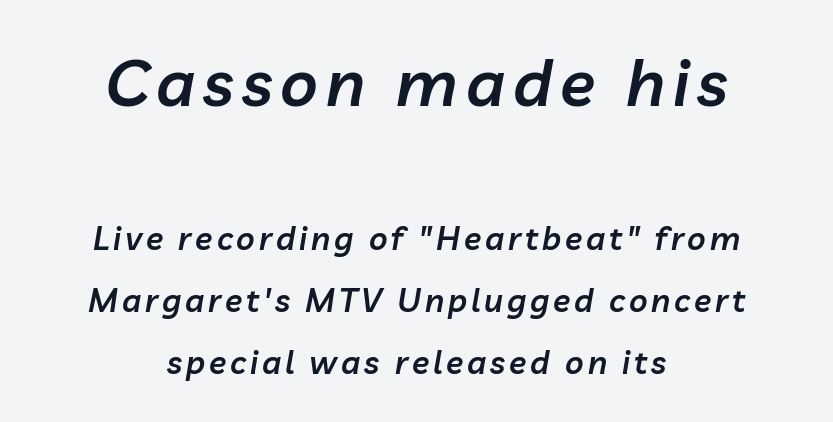
The image shows 65 px semibold type, italic (leaning right); set centered, loose line spacing (1.93x), not underlined; the first (top) block is 2.03x larger; low stroke contrast and a medium x-height.
